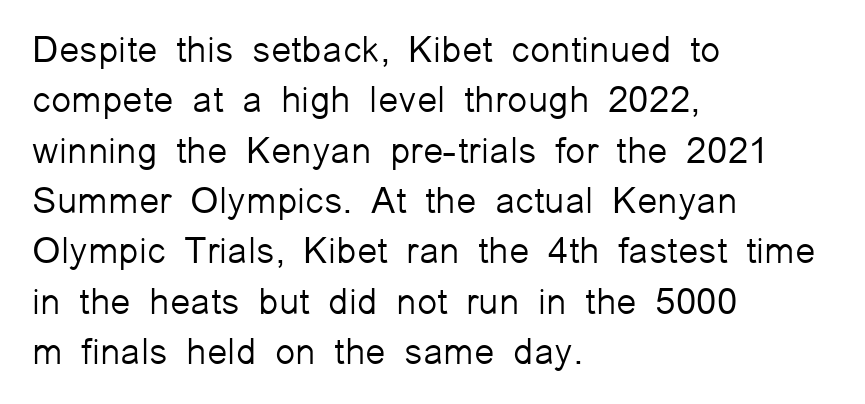
The image shows 37 px light sans-serif type, upright; set left-aligned, normal line spacing (1.36x), normal letter spacing, not underlined; low stroke contrast and a medium x-height.
